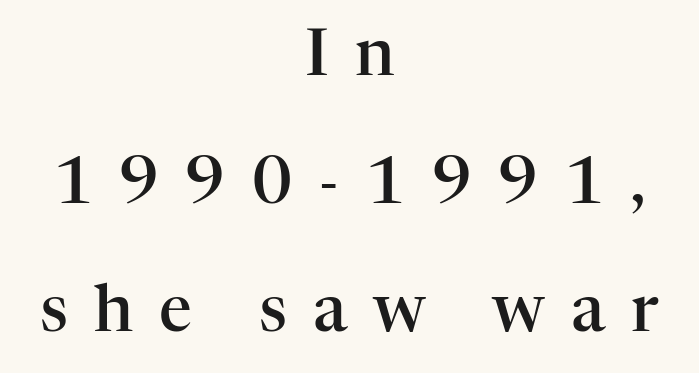
{"serif": "yes", "italic": "no", "bold": "semi", "weight": "semibold", "width": "normal", "stroke_contrast": "high", "x_height": "medium", "monospaced": "no", "underline": "no", "align": "center", "line_spacing": "loose", "line_spacing_ratio": 1.97, "letter_spacing": "wide", "letter_spacing_em": 0.4, "glyph_px": 65}
